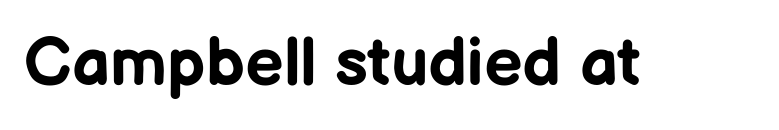
Only glyphs here, with clear space below each row. You'd pick this weight for a headline — it's a proper bold. These lines are rendered in a variable-pitch font. Nothing unusual about the tracking: characters are spaced as the font intends.
